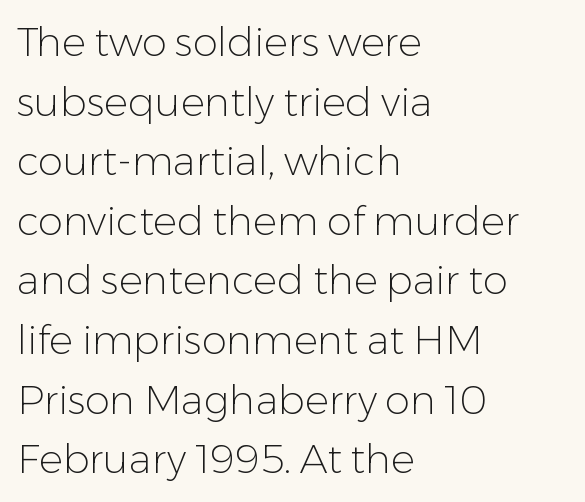
Q: Is the text bold? A: No.
Q: Is the text italic (slanted)? A: No, it is upright.
Q: Is the typeface a serif or a sans-serif typeface? A: Sans-serif.
Q: Is the text underlined? A: No.
Q: How is the paragraph aligned? A: Left-aligned.
Q: Is the spacing between letters normal or unusually wide? A: Normal.
Q: Is the spacing between lines tight, normal or loose? A: Normal.
Q: Width (condensed, normal, or wide)? A: Normal.
Q: Stroke contrast? A: Low.
Q: x-height? A: Medium.
Q: Monospaced? A: No.
